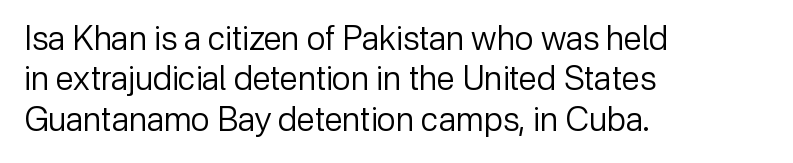
Q: Is the text bold? A: No.
Q: Is the text italic (slanted)? A: No, it is upright.
Q: Is the typeface a serif or a sans-serif typeface? A: Sans-serif.
Q: Is the text underlined? A: No.
Q: How is the paragraph aligned? A: Left-aligned.
Q: Is the spacing between letters normal or unusually wide? A: Normal.
Q: Width (condensed, normal, or wide)? A: Normal.
Q: Stroke contrast? A: Low.
Q: x-height? A: Medium.
Q: Monospaced? A: No.
